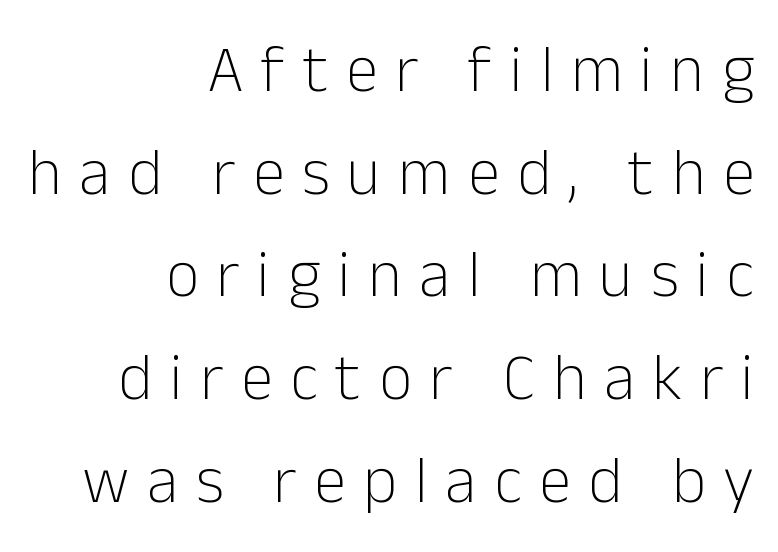
{"serif": "no", "italic": "no", "bold": "no", "weight": "light", "width": "normal", "stroke_contrast": "low", "x_height": "medium", "monospaced": "no", "underline": "no", "align": "right", "line_spacing": "normal", "line_spacing_ratio": 1.58, "letter_spacing": "wide", "letter_spacing_em": 0.27, "glyph_px": 65}
